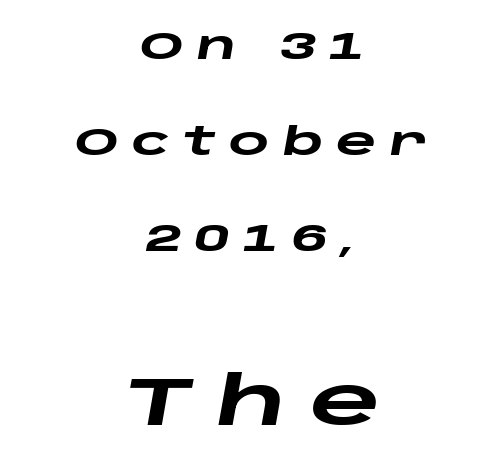
The gap between lines stays unmarked. Spacing between characters has been opened up far beyond the box default. Loosely led — the rows are spread out. A typesetter would call this proportional, since set widths differ per character. The glyphs look as if they've been sheared to an angle. The letters in the lower block stand taller than those in the block above.
